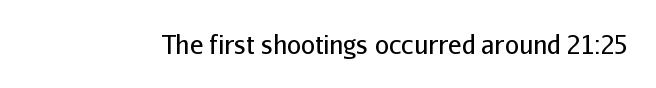
The image shows 25 px text type, upright; set normal letter spacing, not underlined.
